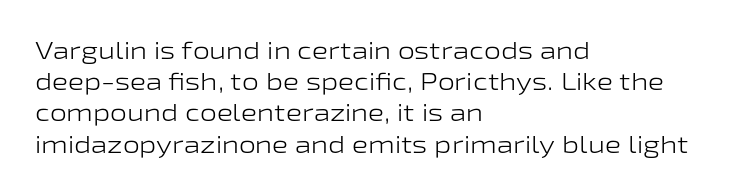
{"italic": "no", "bold": "no", "underline": "no", "align": "left", "line_spacing": "normal", "line_spacing_ratio": 1.3, "letter_spacing": "normal", "letter_spacing_em": 0.0, "glyph_px": 24}
